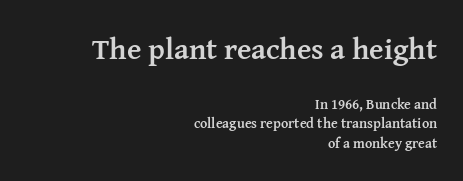
Q: Is the text bold? A: Yes.
Q: Is the text italic (slanted)? A: No, it is upright.
Q: Is the typeface a serif or a sans-serif typeface? A: Serif.
Q: Is the text underlined? A: No.
Q: How is the paragraph aligned? A: Right-aligned.
Q: Is the spacing between letters normal or unusually wide? A: Normal.
Q: Is the spacing between lines tight, normal or loose? A: Normal.
Q: Which block of text is set in a larger size, the first (top) or the second (bottom)? A: The first (top) one.
Q: Width (condensed, normal, or wide)? A: Normal.
Q: Stroke contrast? A: Medium.
Q: x-height? A: Medium.
Q: Monospaced? A: No.
